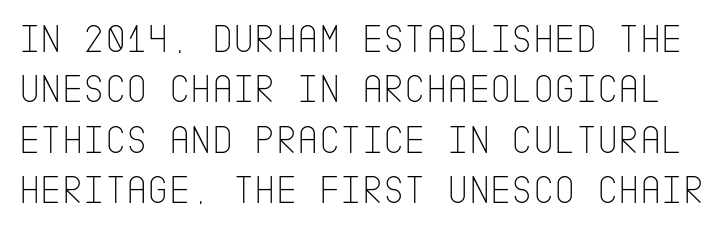
{"serif": "no", "italic": "no", "bold": "no", "weight": "thin", "width": "condensed", "stroke_contrast": "low", "x_height": "large", "underline": "no", "line_spacing_ratio": 1.23, "letter_spacing": "normal", "letter_spacing_em": 0.0, "glyph_px": 41}
